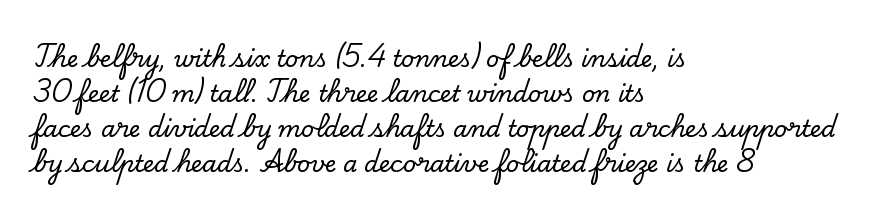
The image shows 23 px text type; set left-aligned, normal line spacing (1.52x), normal letter spacing, not underlined.
